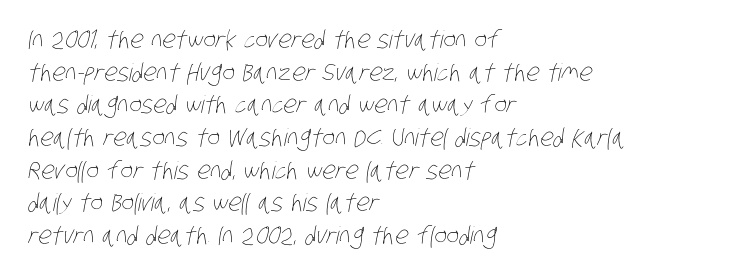
{"bold": "no", "underline": "no", "align": "left", "line_spacing": "normal", "line_spacing_ratio": 1.36, "letter_spacing": "normal", "letter_spacing_em": 0.0, "glyph_px": 24}
